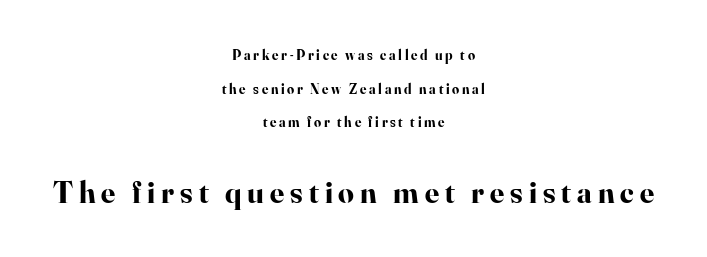
Q: Is the text bold? A: Yes.
Q: Is the text italic (slanted)? A: No, it is upright.
Q: Is the typeface a serif or a sans-serif typeface? A: Serif.
Q: Is the text underlined? A: No.
Q: How is the paragraph aligned? A: Centered.
Q: Is the spacing between lines tight, normal or loose? A: Loose.
Q: Which block of text is set in a larger size, the first (top) or the second (bottom)? A: The second (bottom) one.
Q: Width (condensed, normal, or wide)? A: Normal.
Q: Stroke contrast? A: High.
Q: x-height? A: Small.
Q: Monospaced? A: No.
